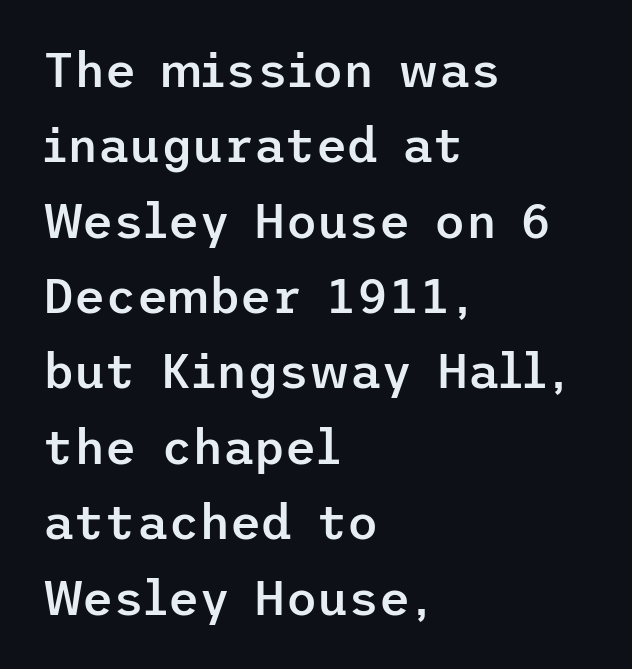
Slightly chunky letters — semibold, I'd say, not full bold. All the whitespace from short lines collects on the right. Serifs: no, the terminals of the letterforms are clean. Check under the words: just untouched page.
